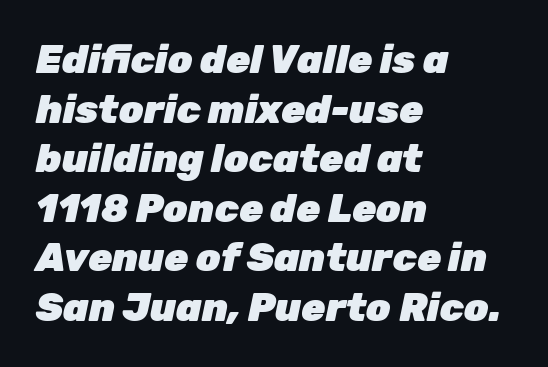
{"italic": "yes", "lean": "right", "slant_degrees": 12, "bold": "yes", "weight": "heavy", "width": "normal", "stroke_contrast": "low", "x_height": "medium", "monospaced": "no", "underline": "no", "align": "left", "line_spacing": "normal", "line_spacing_ratio": 1.27, "letter_spacing": "normal", "letter_spacing_em": 0.0, "glyph_px": 39}
